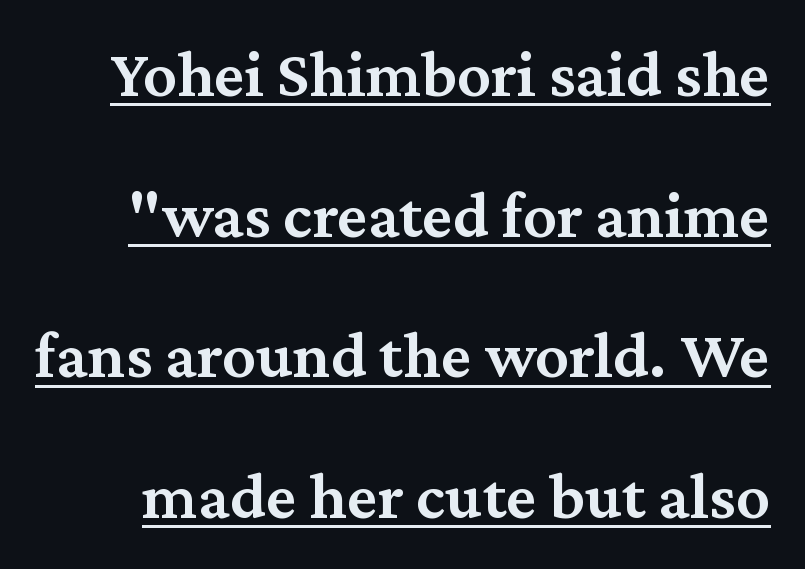
The image shows 67 px semibold serif type, upright; set loose line spacing (2.1x), normal letter spacing, underlined; medium stroke contrast and a medium x-height.
